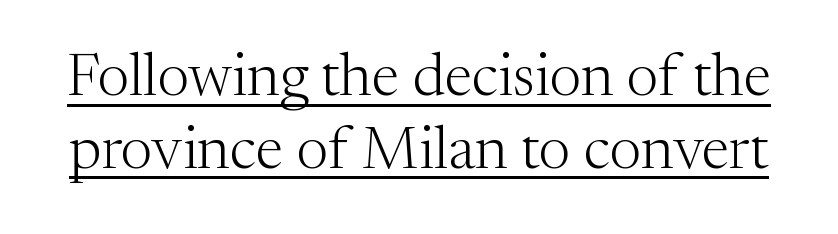
{"serif": "yes", "italic": "no", "bold": "no", "weight": "light", "width": "normal", "stroke_contrast": "medium", "x_height": "medium", "monospaced": "no", "underline": "yes", "line_spacing_ratio": 1.21, "letter_spacing": "normal", "letter_spacing_em": 0.0, "glyph_px": 60}
